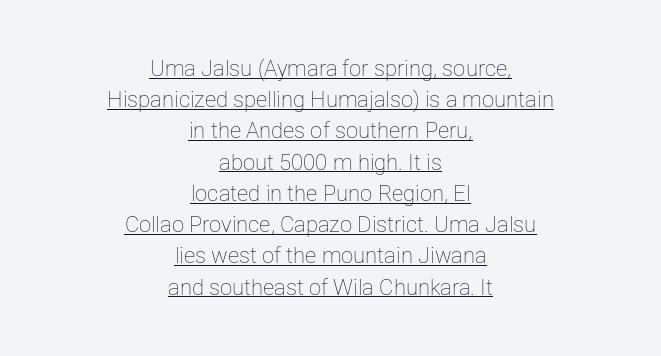
Default kerning and tracking; the words read as compact shapes. Does the copy run flush right? No — it is centered line by line. Stroke mass is kept to a normal reading level or below. Ascenders rise straight up at ninety degrees. The words here are underlined. The designer left line spacing at the default.
